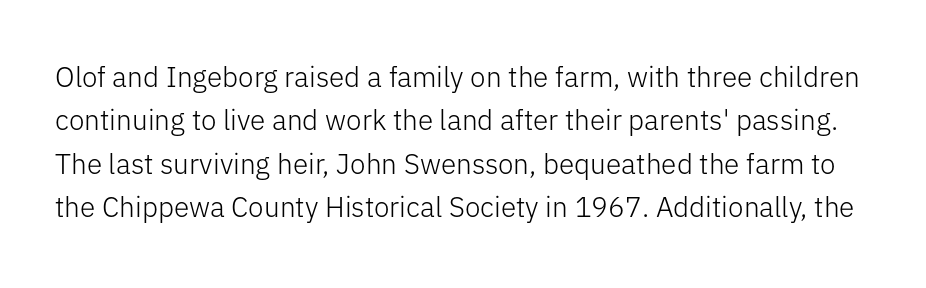
Proportional: the letters do not fall into vertical columns. The letters sit at their default tracking, neither squeezed nor spread. Heaviness? Minimal to ordinary, like unemphasized prose. Check where the strokes stop: nothing finishes them off — pure sans.
